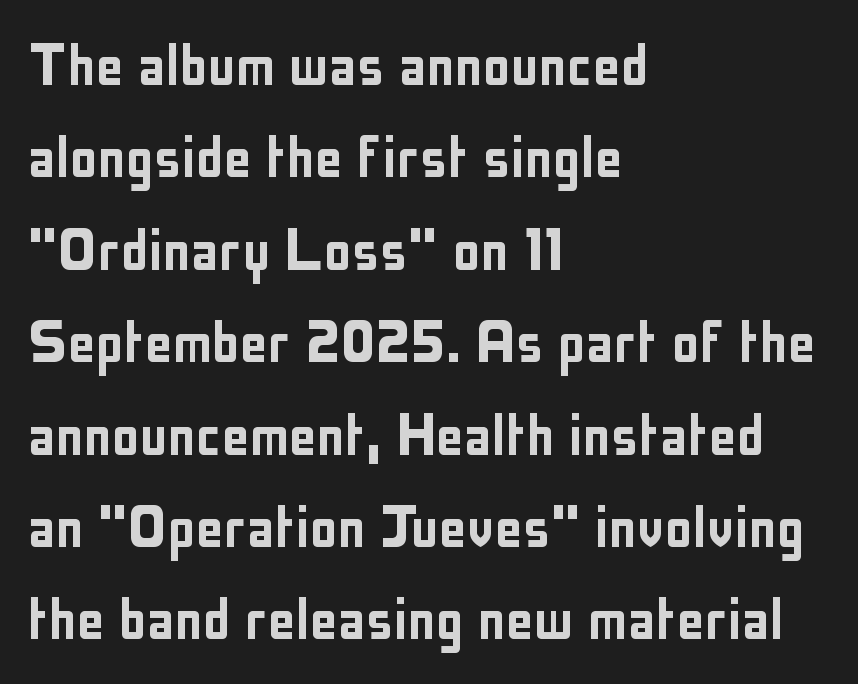
{"serif": "no", "italic": "no", "width": "condensed", "stroke_contrast": "low", "x_height": "medium", "monospaced": "no", "underline": "no", "align": "left", "line_spacing": "normal", "line_spacing_ratio": 1.32, "letter_spacing": "normal", "letter_spacing_em": 0.0, "glyph_px": 70}
